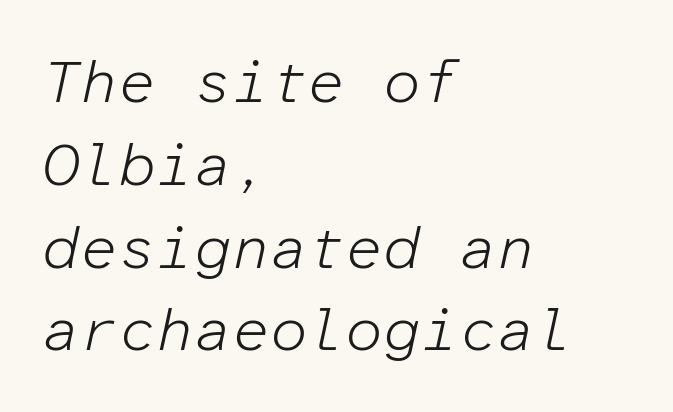
{"italic": "yes", "lean": "right", "slant_degrees": 12, "bold": "no", "weight": "light", "width": "normal", "stroke_contrast": "low", "x_height": "medium", "monospaced": "yes", "underline": "no", "align": "left", "line_spacing": "normal", "line_spacing_ratio": 1.38, "letter_spacing": "normal", "letter_spacing_em": 0.0, "glyph_px": 60}
